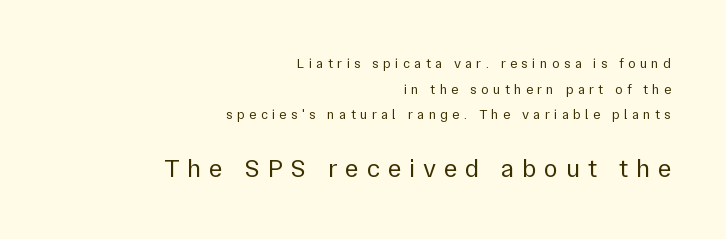
The image shows 26 px text type, upright; set right-aligned, line spacing 1.83x, unusually wide letter spacing (+0.3 em), not underlined; the second (bottom) block is 1.86x larger.
